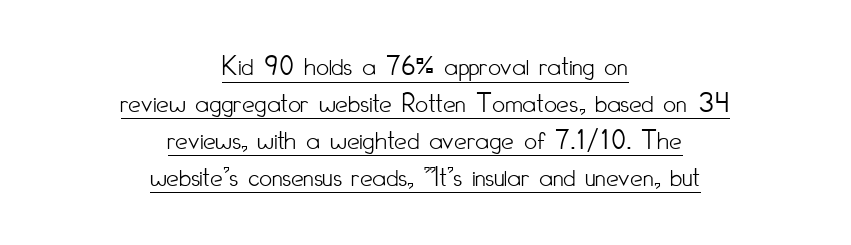
Vertical stems look standard width or narrower in stroke. Horizontal bands of white between lines are of average thickness. Does extra space separate the letters? No, they use regular spacing. Every word sits above its own underline.
